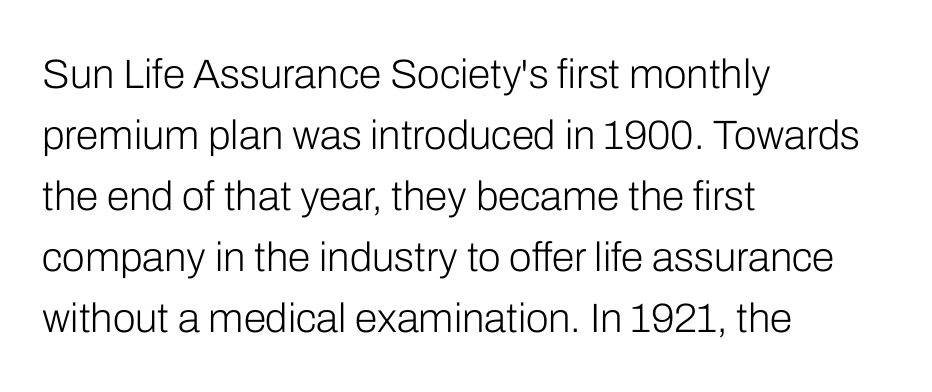
Q: Is the text bold? A: No.
Q: Is the text italic (slanted)? A: No, it is upright.
Q: Is the typeface a serif or a sans-serif typeface? A: Sans-serif.
Q: Is the text underlined? A: No.
Q: How is the paragraph aligned? A: Left-aligned.
Q: Is the spacing between letters normal or unusually wide? A: Normal.
Q: Is the spacing between lines tight, normal or loose? A: Normal.
Q: Width (condensed, normal, or wide)? A: Normal.
Q: Stroke contrast? A: Low.
Q: x-height? A: Medium.
Q: Monospaced? A: No.
